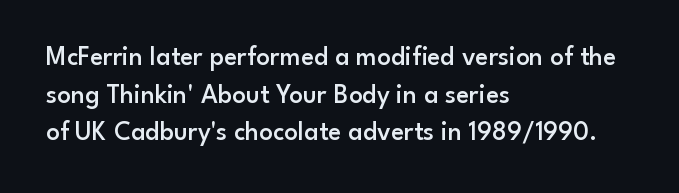
If you drew a ruler down the left edge, every line would touch it. Does the leading feel generous? No, just average. The gap between lines stays unmarked. This is the in-between weight designers call semibold or demi. These lines keep a tight, regular rhythm from letter to letter. This is roman type, the default non-slanted kind.
